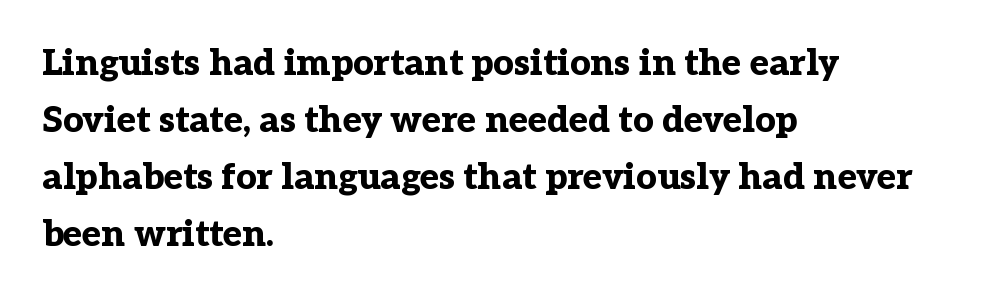
The image shows 36 px bold serif type, upright; set left-aligned, normal line spacing (1.58x), normal letter spacing, not underlined; low stroke contrast and a medium x-height.
